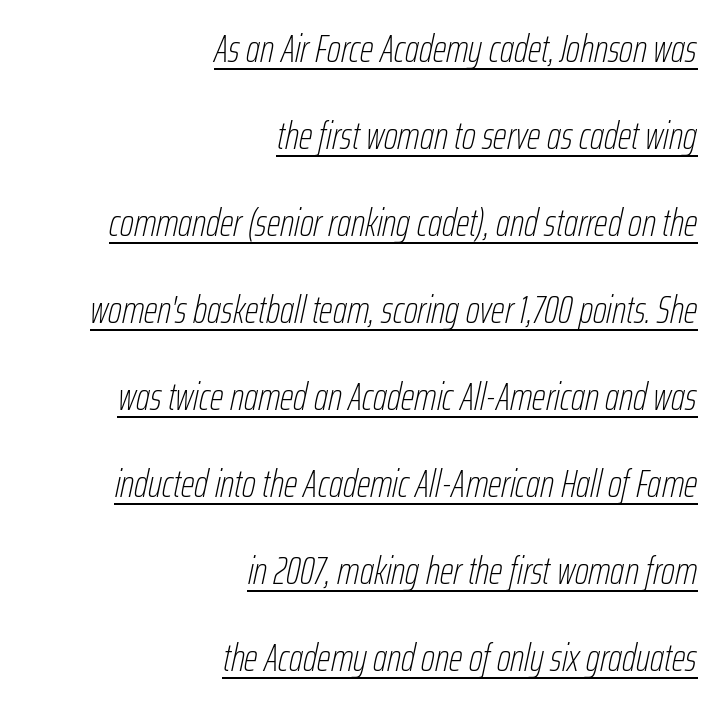
Default kerning and tracking; the words read as compact shapes. There's an unmistakable incline to the writing here. The typesetter has applied underlining to the passage shown. You could not count columns in this text — the font is proportionally spaced. The paragraph has a hard right edge and a soft left edge.
